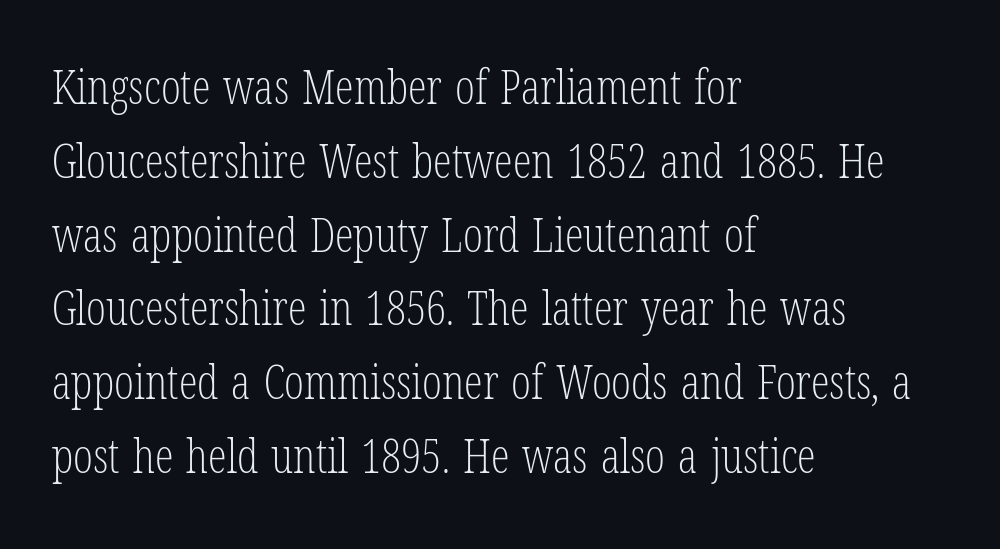
The image shows 47 px light, condensed serif type, upright; set left-aligned, normal line spacing (1.57x), normal letter spacing, not underlined; low stroke contrast and a medium x-height.
